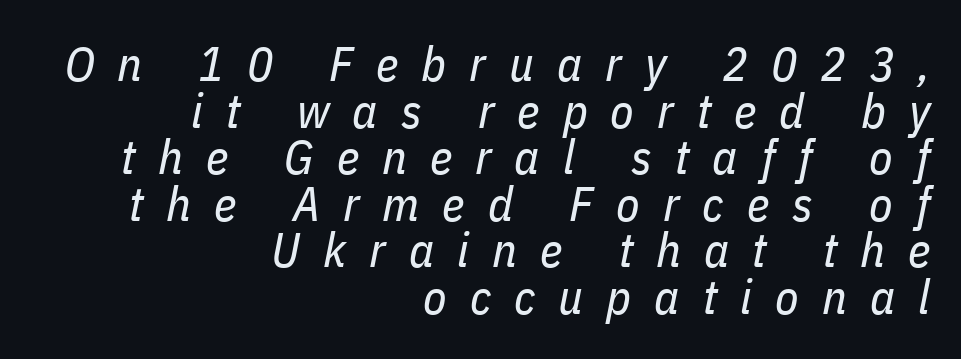
Q: Is the text bold? A: No.
Q: Is the text italic (slanted)? A: Yes, it leans right by about 11 degrees.
Q: Is the text underlined? A: No.
Q: How is the paragraph aligned? A: Right-aligned.
Q: Is the spacing between letters normal or unusually wide? A: Unusually wide.
Q: Is the spacing between lines tight, normal or loose? A: Tight.
Q: Width (condensed, normal, or wide)? A: Condensed.
Q: Stroke contrast? A: Low.
Q: x-height? A: Medium.
Q: Monospaced? A: No.
